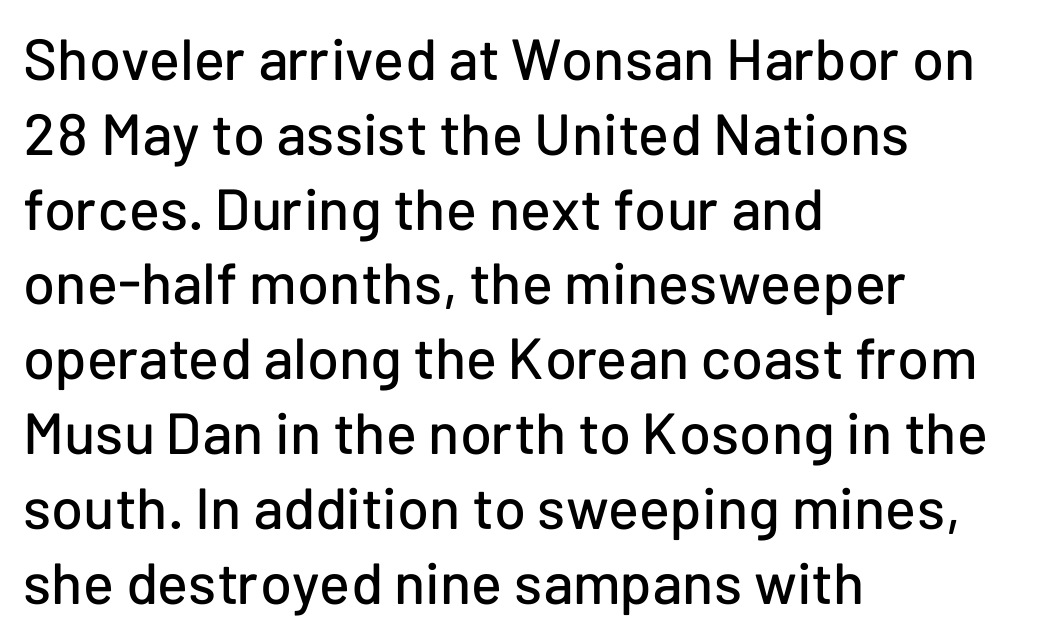
Q: Is the text italic (slanted)? A: No, it is upright.
Q: Is the typeface a serif or a sans-serif typeface? A: Sans-serif.
Q: Is the text underlined? A: No.
Q: How is the paragraph aligned? A: Left-aligned.
Q: Is the spacing between letters normal or unusually wide? A: Normal.
Q: Is the spacing between lines tight, normal or loose? A: Normal.
Q: Width (condensed, normal, or wide)? A: Normal.
Q: Stroke contrast? A: Low.
Q: x-height? A: Medium.
Q: Monospaced? A: No.
